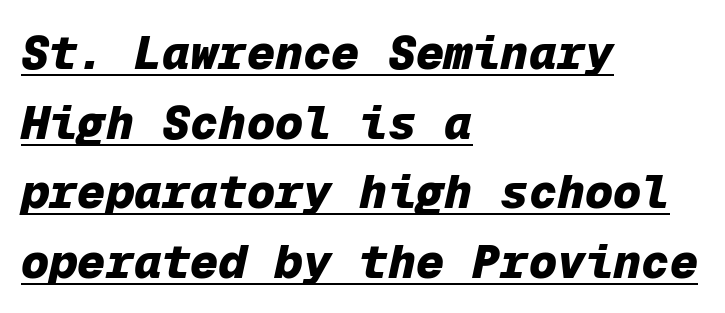
The image shows 47 px heavy type, italic (leaning right), monospaced; set left-aligned, normal line spacing (1.48x), normal letter spacing, underlined; low stroke contrast and a medium x-height.
